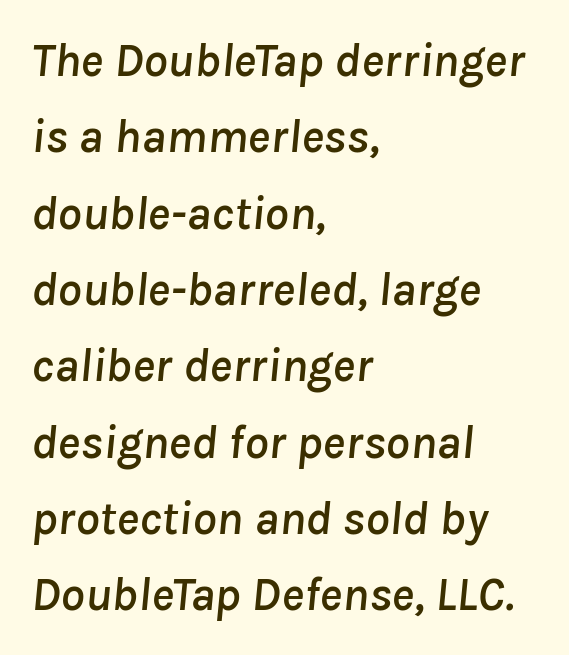
You could call the tracking neutral — neither tight nor loose. The face used here is proportionally spaced, like ordinary book or web type. Unmarked baselines from the first word to the last. Line starts are locked; line ends wander. Yep, that's italic — everything's leaning.
